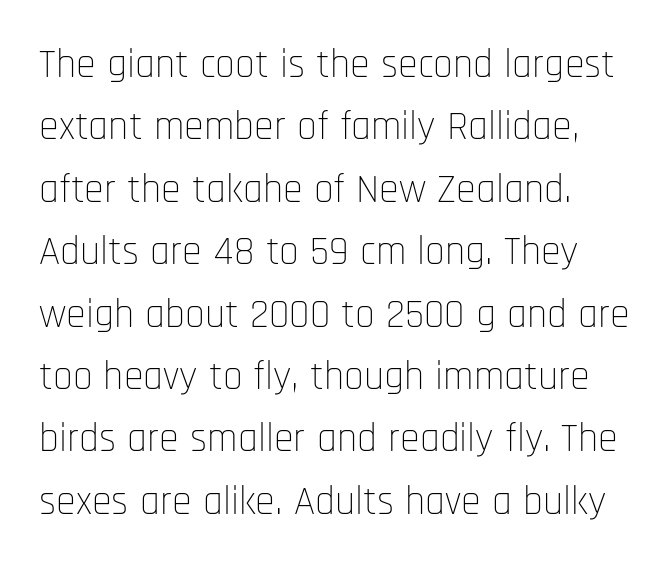
The image shows 40 px thin, condensed sans-serif type, upright; set left-aligned, normal line spacing (1.56x), normal letter spacing, not underlined; low stroke contrast and a large x-height.
